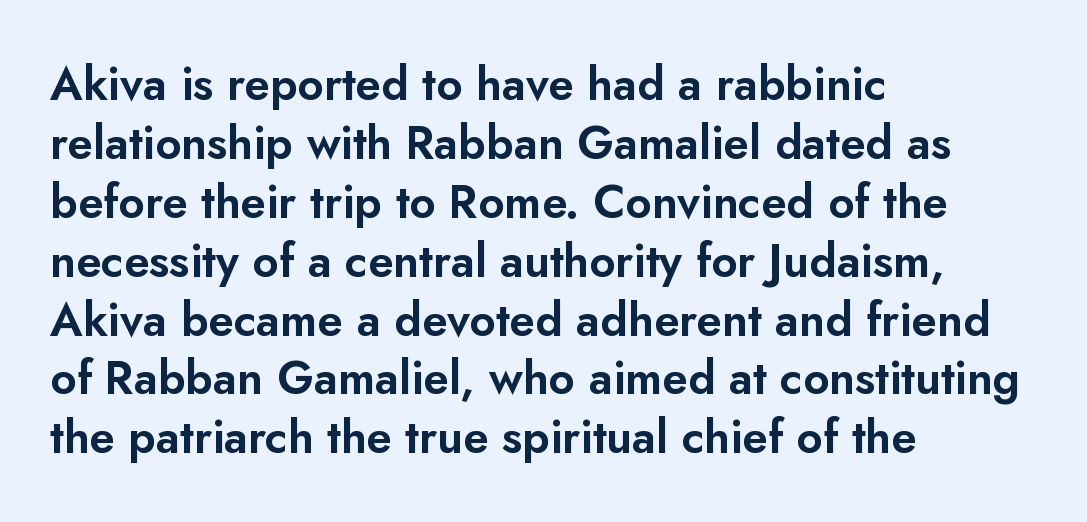
{"serif": "no", "italic": "no", "width": "normal", "stroke_contrast": "low", "x_height": "small", "monospaced": "no", "underline": "no", "align": "left", "line_spacing": "normal", "line_spacing_ratio": 1.28, "letter_spacing": "normal", "letter_spacing_em": 0.0, "glyph_px": 46}
